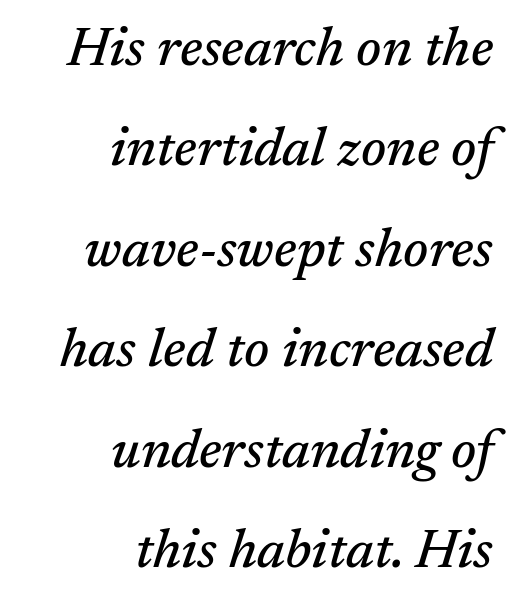
{"serif": "yes", "italic": "yes", "lean": "right", "slant_degrees": 17, "width": "normal", "stroke_contrast": "medium", "x_height": "medium", "monospaced": "no", "underline": "no", "align": "right", "line_spacing_ratio": 1.86, "letter_spacing": "normal", "letter_spacing_em": 0.0, "glyph_px": 54}
